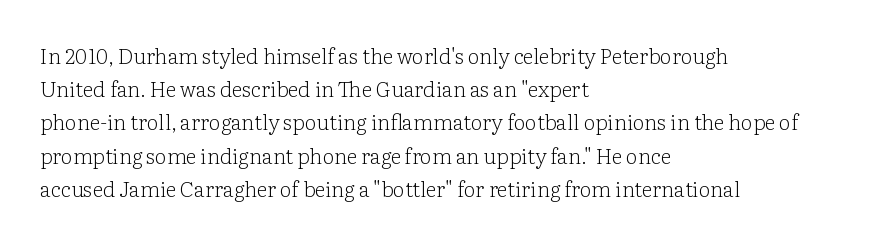
The face looks like a standard text weight, possibly lighter. Short and long lines alike share a common starting point at left. Vertically, the passage feels balanced, rows spaced as you'd expect. A bare baseline throughout the passage. Here the glyphs are tracked normally, forming tight word shapes.
